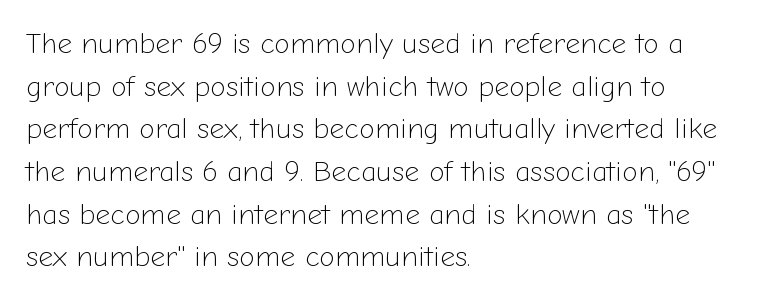
Heaviness? Minimal to ordinary, like unemphasized prose. A normal amount of white space separates one row of letters from the next. No extra tracking has been applied to these lines. The letters advance in unequal steps, a hallmark of proportional type. The typography opts for an upright posture over an oblique one. Each line starts at the same left margin while the right side varies.
